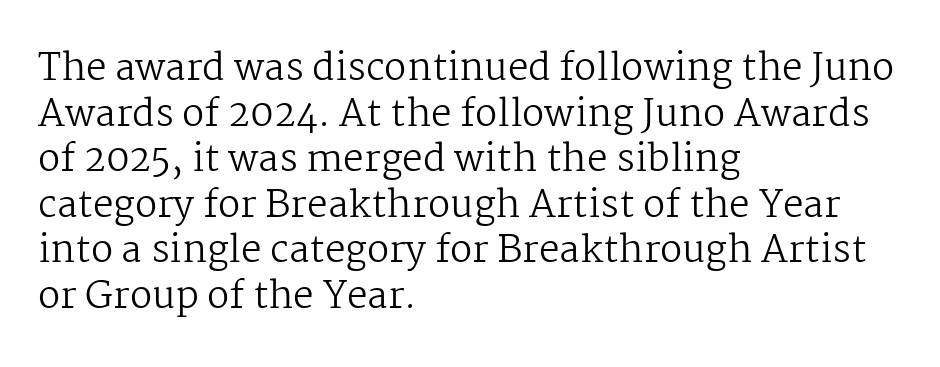
Q: Is the text bold? A: No.
Q: Is the text italic (slanted)? A: No, it is upright.
Q: Is the typeface a serif or a sans-serif typeface? A: Serif.
Q: Is the text underlined? A: No.
Q: How is the paragraph aligned? A: Left-aligned.
Q: Is the spacing between letters normal or unusually wide? A: Normal.
Q: Width (condensed, normal, or wide)? A: Normal.
Q: Stroke contrast? A: Medium.
Q: x-height? A: Medium.
Q: Monospaced? A: No.
